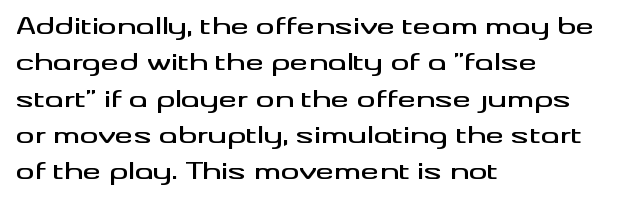
The image shows 23 px text type, upright; set left-aligned, normal line spacing (1.58x), normal letter spacing, not underlined.
